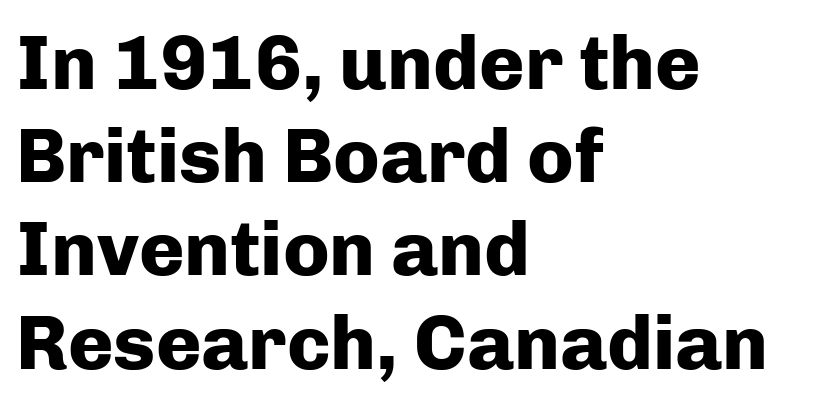
Short and long lines alike share a common starting point at left. Characters follow at the spacing the type designer built in. Do the characters align in a grid? No, the font is proportional. As a designer I'd log this as weight 700, bold. This rendering employs a face without finishing strokes, i.e., a sans-serif. The typography opts for an upright posture over an oblique one.
